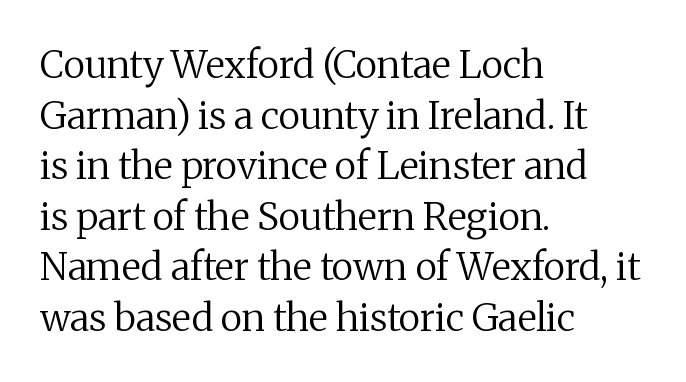
Q: Is the text bold? A: No.
Q: Is the text italic (slanted)? A: No, it is upright.
Q: Is the typeface a serif or a sans-serif typeface? A: Serif.
Q: Is the text underlined? A: No.
Q: How is the paragraph aligned? A: Left-aligned.
Q: Is the spacing between letters normal or unusually wide? A: Normal.
Q: Is the spacing between lines tight, normal or loose? A: Normal.
Q: Width (condensed, normal, or wide)? A: Normal.
Q: Stroke contrast? A: Medium.
Q: x-height? A: Medium.
Q: Monospaced? A: No.
